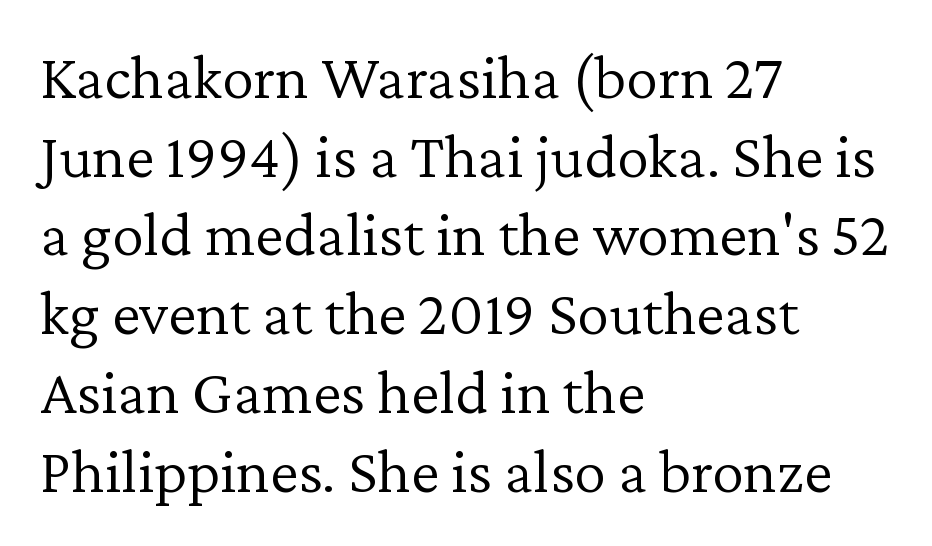
These lines were composed using upright roman letters. The weight would be labelled regular, book, light, or lighter still. Teacher's note: observe the even left margin — that is flush-left alignment. The rendering keeps characters at their native spacing. You could not count columns in this text — the font is proportionally spaced. The space beneath each line is pristine and unruled.
